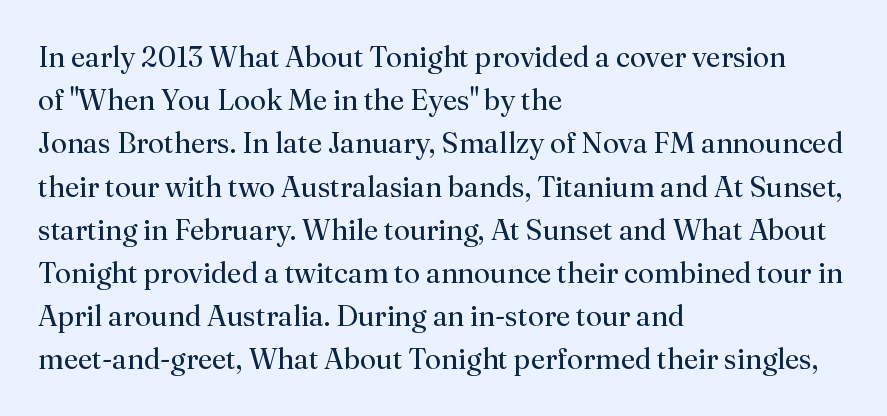
Stem width sits at or under what a default text font uses. Interline gaps are of average width in this sample. A typesetter would mark this as roman, not italic. Characters follow at the spacing the type designer built in. Varying glyph widths throughout — classic text-font behaviour. Each letter's strokes conclude with small projecting serifs.
